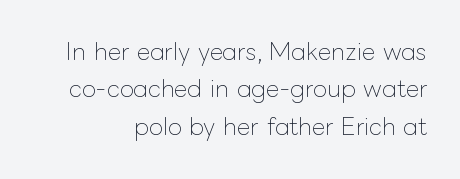
Counters stay open thanks to moderate or lighter strokes. The rows are spaced the way most documents space them. Glance below the letters and you will spot only blank space. Every stem runs plumb, perpendicular to the baseline.
